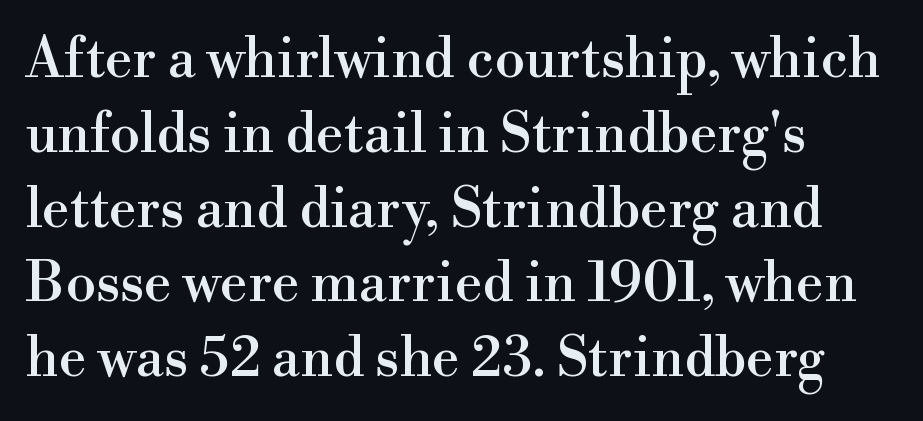
The image shows 55 px serif type, upright; set left-aligned, normal line spacing (1.36x), normal letter spacing, not underlined; a small x-height.
